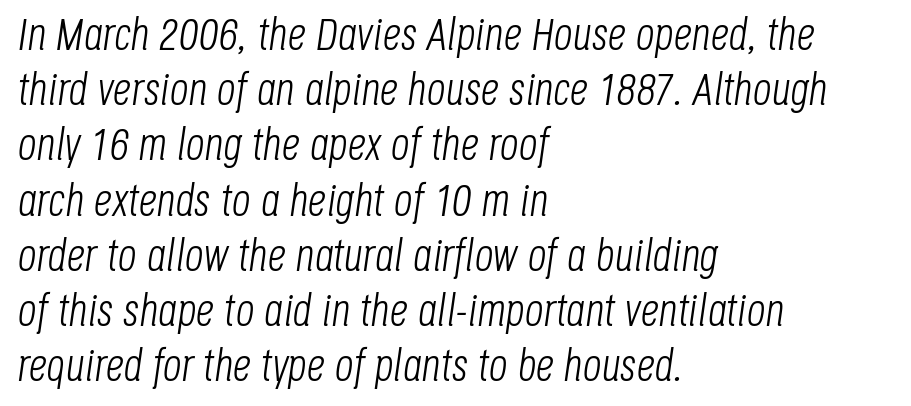
{"italic": "yes", "lean": "right", "slant_degrees": 8, "bold": "no", "weight": "light", "width": "condensed", "stroke_contrast": "low", "x_height": "large", "monospaced": "no", "underline": "no", "align": "left", "line_spacing_ratio": 1.2, "letter_spacing": "normal", "letter_spacing_em": 0.0, "glyph_px": 46}
